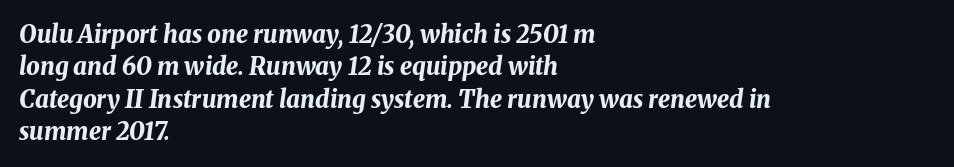
These lines were composed using italics. Descenders hang freely into open space. How heavy is the stroke? Heavy — this is a bold. How are the letters spaced? Ordinarily, with no added tracking. Which margin do the lines hug? The left one — the right edge is uneven. Evenly set lines give the paragraph a standard silhouette.
